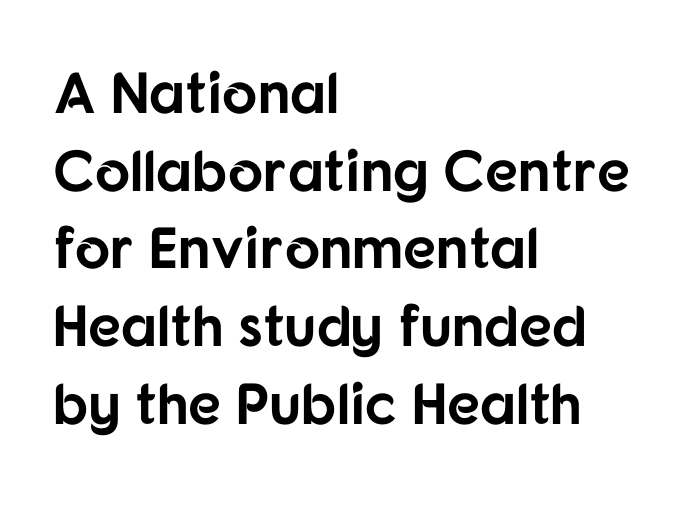
Does the type have serifs? No, each stem ends abruptly. How would I describe the line gaps? Plain and ordinary. Spacing verdict: proportional, widths tailored to each character. Caption: bold face, heavy strokes. Underlining? Definitely not there.
